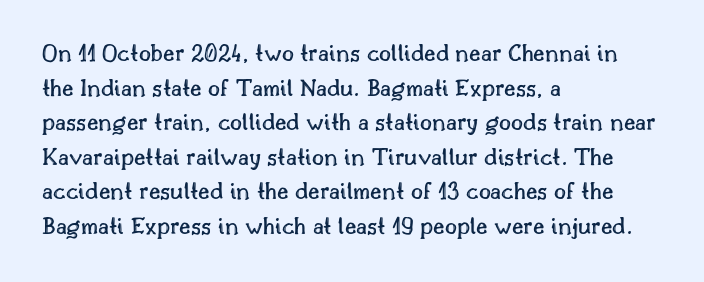
{"italic": "no", "underline": "no", "align": "left", "line_spacing": "normal", "line_spacing_ratio": 1.33, "letter_spacing": "normal", "letter_spacing_em": 0.0, "glyph_px": 26}
